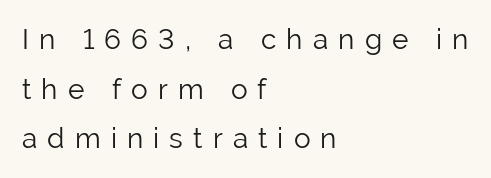
Q: Is the text bold? A: No.
Q: Is the text italic (slanted)? A: No, it is upright.
Q: Is the typeface a serif or a sans-serif typeface? A: Sans-serif.
Q: Is the text underlined? A: No.
Q: How is the paragraph aligned? A: Left-aligned.
Q: Is the spacing between letters normal or unusually wide? A: Unusually wide.
Q: Width (condensed, normal, or wide)? A: Normal.
Q: Stroke contrast? A: Low.
Q: x-height? A: Medium.
Q: Monospaced? A: No.
